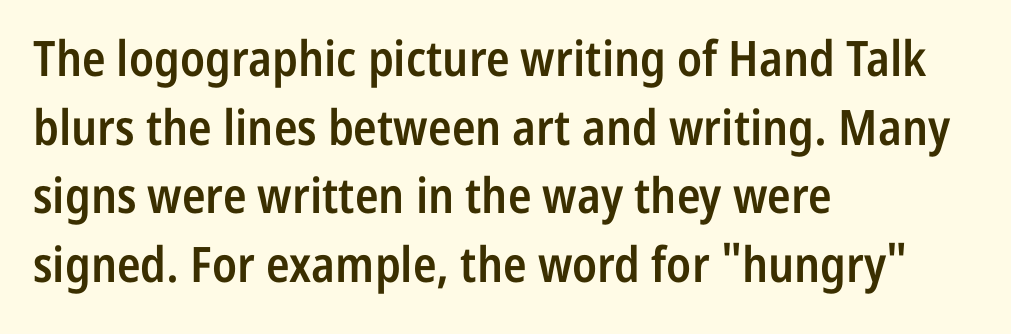
{"serif": "no", "italic": "no", "bold": "semi", "weight": "semibold", "width": "condensed", "stroke_contrast": "low", "x_height": "medium", "monospaced": "no", "underline": "no", "align": "left", "line_spacing": "normal", "line_spacing_ratio": 1.4, "letter_spacing": "normal", "letter_spacing_em": 0.0, "glyph_px": 49}
